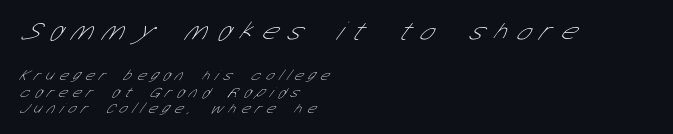
Underlining? Definitely not there. How would I describe the line gaps? Narrow and economical. This rendering uses left alignment, leaving the right contour irregular. In terms of letterspacing, this is a distinctly airy, spread setting. The upper block of text is set noticeably larger than the block beneath it. A quiet, ordinary-to-light weight characterises the typeface.
